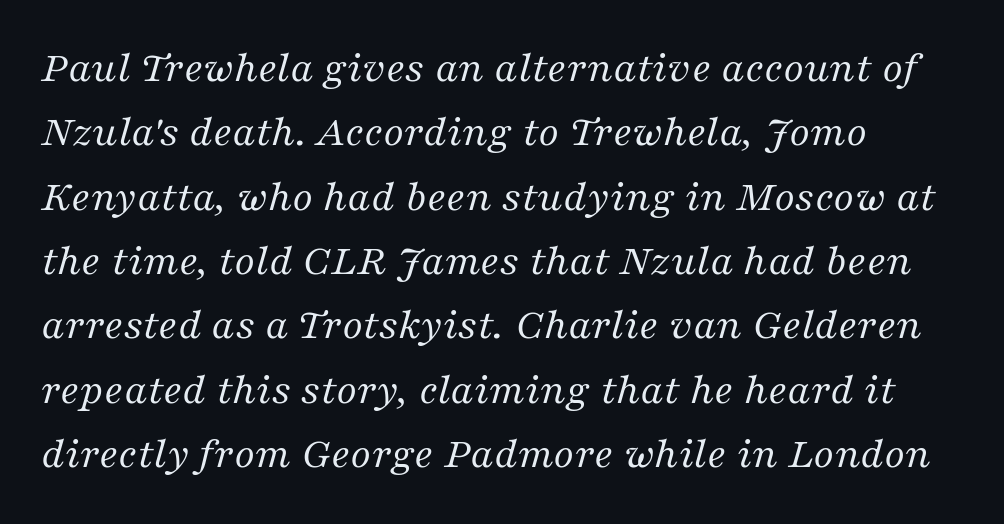
The image shows 45 px regular-weight serif type, italic (leaning right); set left-aligned, normal line spacing (1.43x), normal letter spacing, not underlined; medium stroke contrast and a medium x-height.
